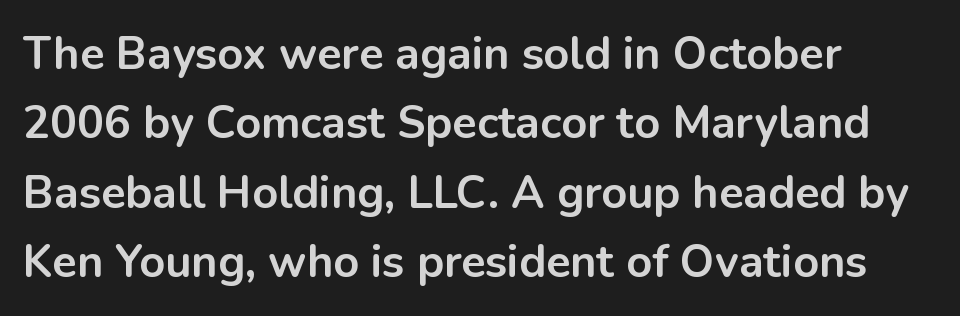
These words are printed bold, with thick strokes throughout. Successive baselines arrive at the customary interval. You can tell it's not italic because the verticals are truly vertical. Unlike a traditional serif, this face leaves its strokes unadorned.
